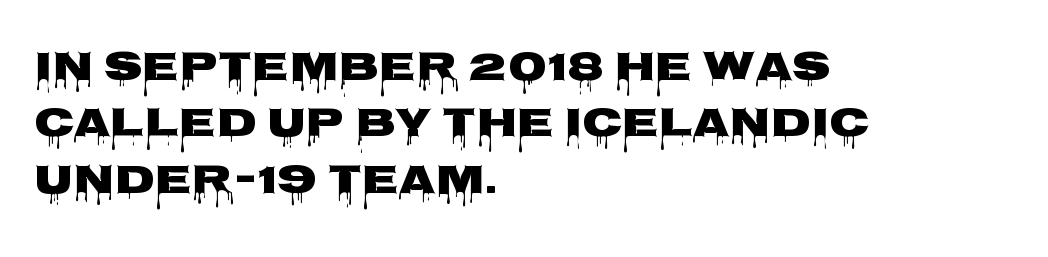
Q: Is the text bold? A: Yes.
Q: Is the text italic (slanted)? A: No, it is upright.
Q: Is the typeface a serif or a sans-serif typeface? A: Sans-serif.
Q: Is the text underlined? A: No.
Q: How is the paragraph aligned? A: Left-aligned.
Q: Is the spacing between letters normal or unusually wide? A: Normal.
Q: Is the spacing between lines tight, normal or loose? A: Normal.
Q: Width (condensed, normal, or wide)? A: Wide.
Q: Stroke contrast? A: Low.
Q: x-height? A: Large.
Q: Monospaced? A: No.
